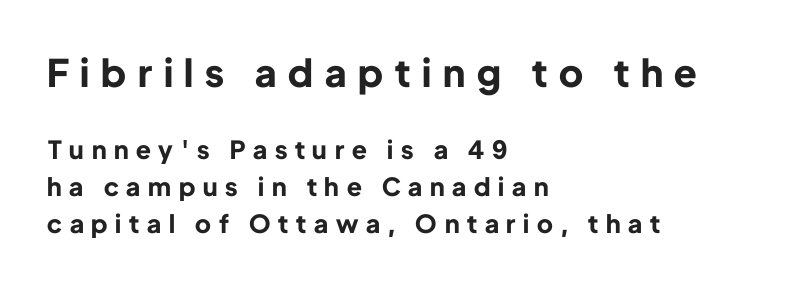
Q: Is the text bold? A: Yes.
Q: Is the text italic (slanted)? A: No, it is upright.
Q: Is the typeface a serif or a sans-serif typeface? A: Sans-serif.
Q: Is the text underlined? A: No.
Q: How is the paragraph aligned? A: Left-aligned.
Q: Is the spacing between letters normal or unusually wide? A: Unusually wide.
Q: Is the spacing between lines tight, normal or loose? A: Normal.
Q: Which block of text is set in a larger size, the first (top) or the second (bottom)? A: The first (top) one.
Q: Width (condensed, normal, or wide)? A: Normal.
Q: Stroke contrast? A: Low.
Q: x-height? A: Medium.
Q: Monospaced? A: No.
